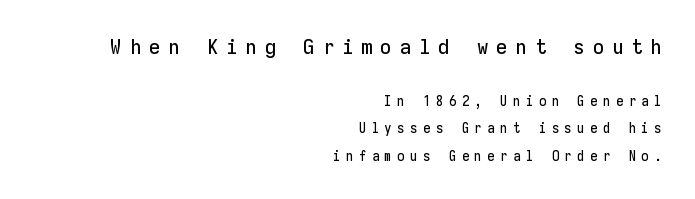
This is roman type, the default non-slanted kind. The first block has been scaled up relative to the second. Any mark beneath the type? The region is blank. Glyph-to-glyph distance is far greater than everyday printed text. Quick note: interline space is abundant. The text block is weighted toward the right margin, trailing off unevenly leftward.
